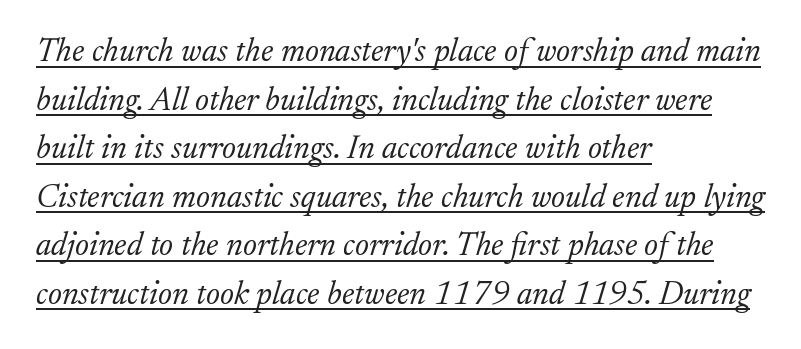
{"serif": "yes", "italic": "yes", "lean": "right", "slant_degrees": 17, "bold": "no", "weight": "light", "width": "normal", "stroke_contrast": "low", "x_height": "small", "monospaced": "no", "underline": "yes", "align": "left", "line_spacing": "normal", "line_spacing_ratio": 1.47, "letter_spacing": "normal", "letter_spacing_em": 0.0, "glyph_px": 33}
